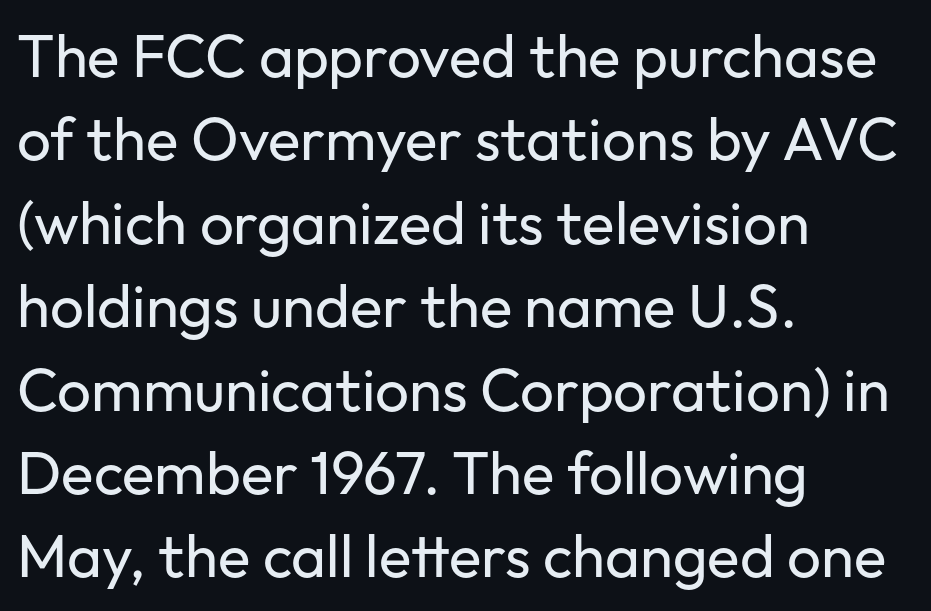
This is not heavy type; no bold has been used. Designer's note — italics off, roman on. Where is the straight margin? On the left. One glance says typical: line gaps are just what's usual. Varying glyph widths throughout — classic text-font behaviour.
